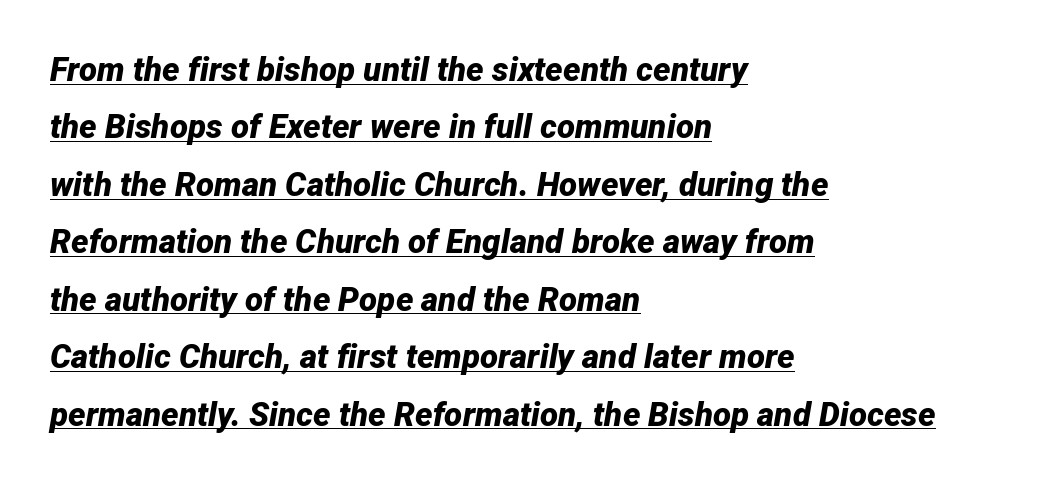
{"italic": "yes", "lean": "right", "slant_degrees": 12, "bold": "yes", "weight": "bold", "width": "normal", "stroke_contrast": "low", "x_height": "medium", "monospaced": "no", "underline": "yes", "align": "left", "line_spacing_ratio": 1.74, "letter_spacing": "normal", "letter_spacing_em": 0.0, "glyph_px": 33}
